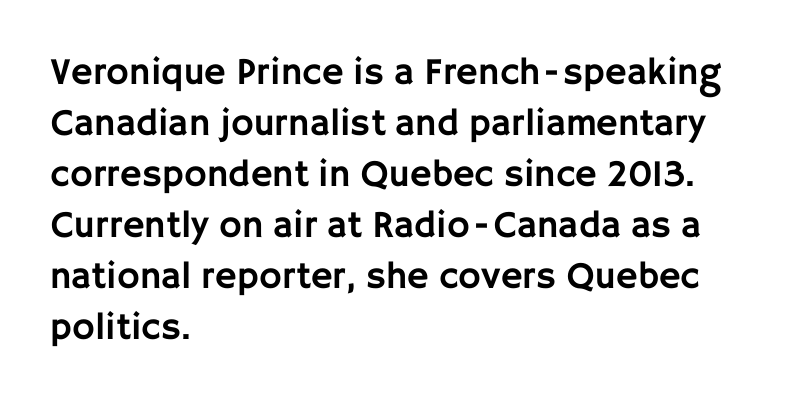
{"serif": "no", "italic": "no", "width": "normal", "stroke_contrast": "low", "x_height": "large", "monospaced": "no", "underline": "no", "align": "left", "line_spacing": "normal", "line_spacing_ratio": 1.34, "letter_spacing": "normal", "letter_spacing_em": 0.0, "glyph_px": 38}
